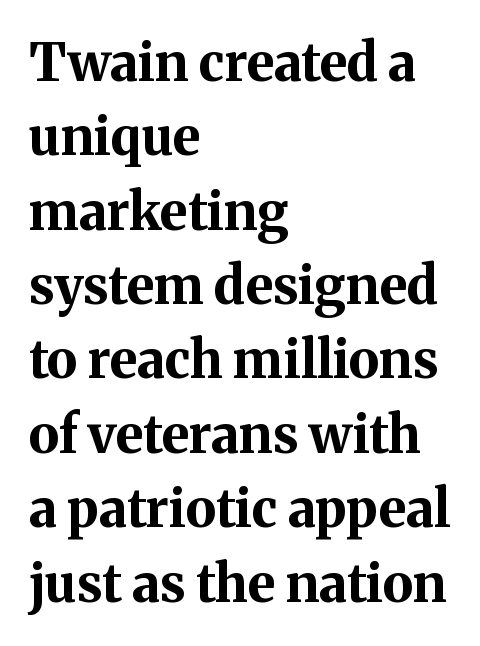
The image shows 52 px bold serif type, upright; set left-aligned, normal line spacing (1.43x), normal letter spacing, not underlined; medium stroke contrast and a medium x-height.
